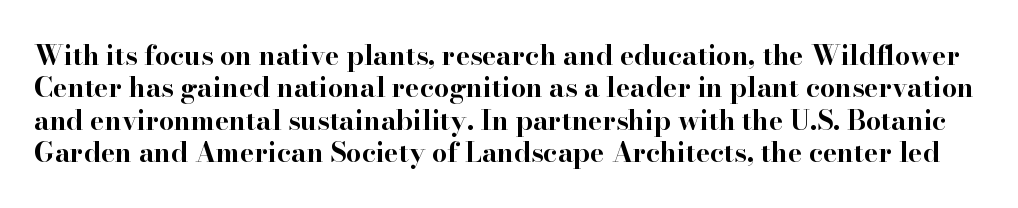
Descender tails drop into unmarked territory. Here the glyphs are tracked normally, forming tight word shapes. No italicization has been applied; the sample stays upright. Look at the stroke-to-counter ratio: heavy, a bold.
